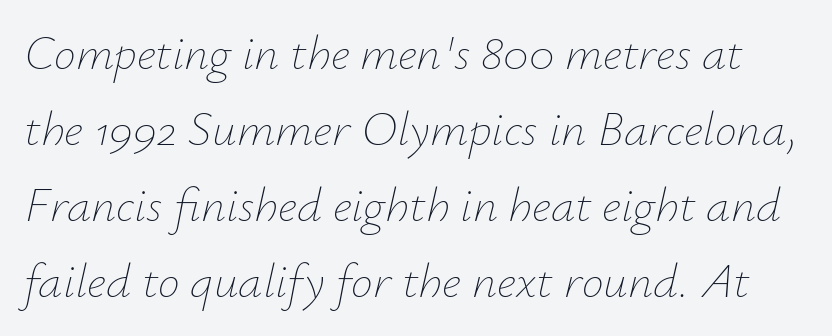
{"italic": "yes", "lean": "right", "slant_degrees": 12, "bold": "no", "weight": "thin", "width": "normal", "stroke_contrast": "low", "x_height": "small", "monospaced": "no", "underline": "no", "line_spacing": "normal", "line_spacing_ratio": 1.55, "letter_spacing": "normal", "letter_spacing_em": 0.0, "glyph_px": 49}
